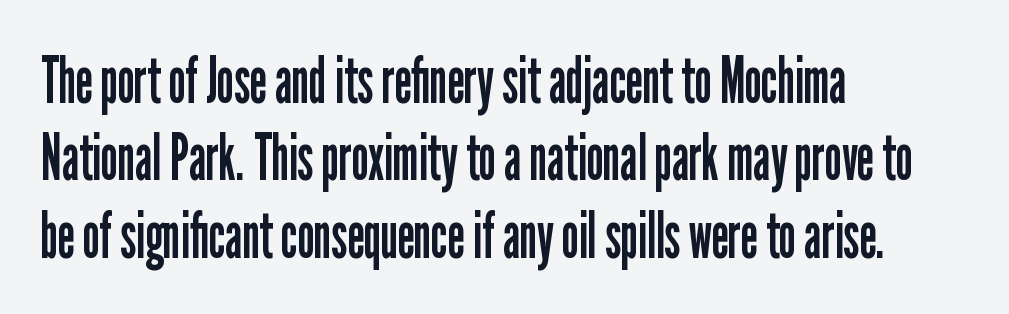
Q: Is the text bold? A: No.
Q: Is the text italic (slanted)? A: No, it is upright.
Q: Is the typeface a serif or a sans-serif typeface? A: Sans-serif.
Q: Is the text underlined? A: No.
Q: How is the paragraph aligned? A: Left-aligned.
Q: Is the spacing between letters normal or unusually wide? A: Normal.
Q: Width (condensed, normal, or wide)? A: Condensed.
Q: Stroke contrast? A: Low.
Q: x-height? A: Medium.
Q: Monospaced? A: No.
